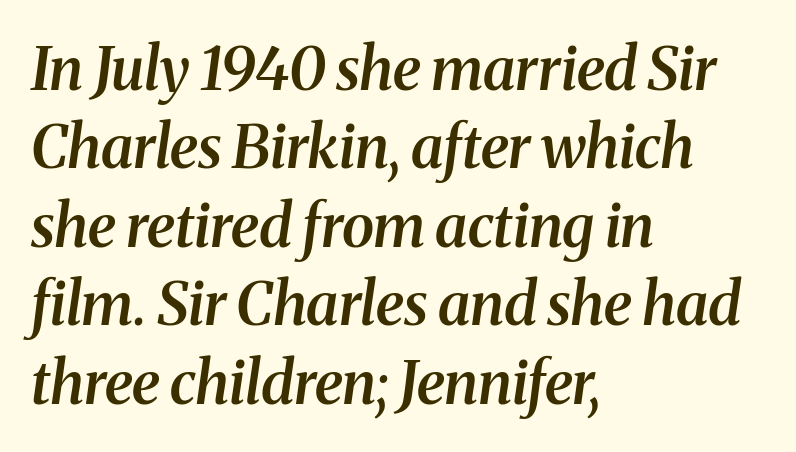
Check the space under the baseline: it is left empty. Layout note: lines flush left. Does extra space separate the letters? No, they use regular spacing. Does the leading feel generous? No, just average. The rendering uses a semibold face; strokes are thickened but not to full bold.
